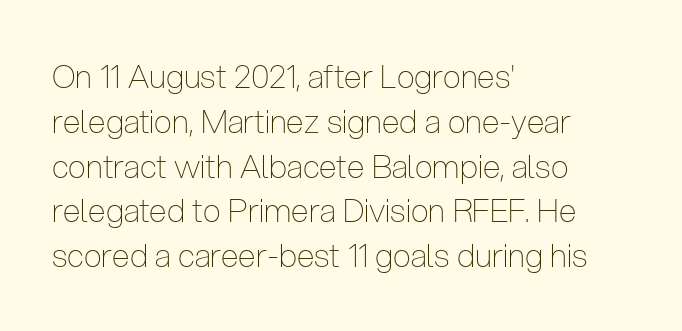
A typesetter would call this zero additional tracking. Summary of weight: not heavy and not bold. Typeset ragged right — the left edge is the straight one. Descenders are the only things crossing below the line.
